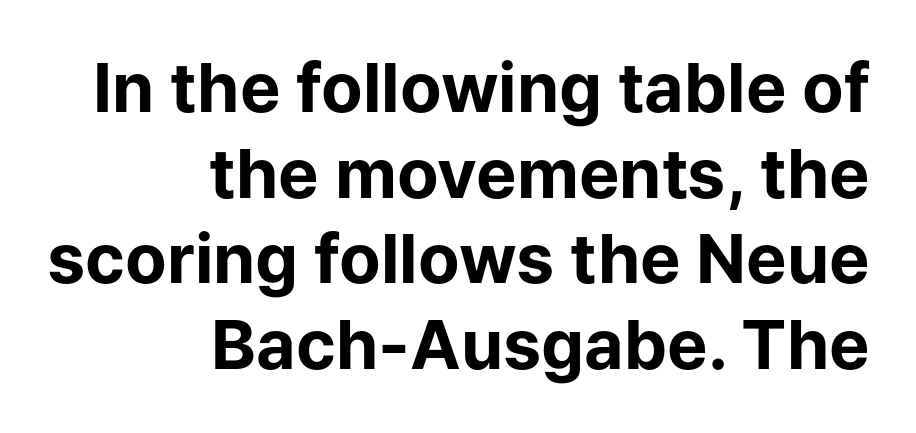
The image shows 68 px bold sans-serif type, upright; set right-aligned, normal line spacing (1.26x), normal letter spacing, not underlined; low stroke contrast and a medium x-height.
